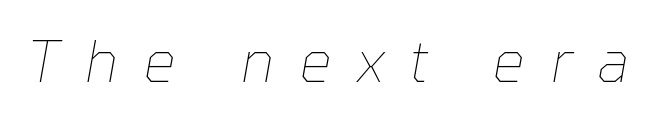
Q: Is the text bold? A: No.
Q: Is the text italic (slanted)? A: Yes, it leans right by about 10 degrees.
Q: Is the text underlined? A: No.
Q: Is the spacing between letters normal or unusually wide? A: Unusually wide.
Q: Width (condensed, normal, or wide)? A: Normal.
Q: Stroke contrast? A: Low.
Q: x-height? A: Medium.
Q: Monospaced? A: No.
